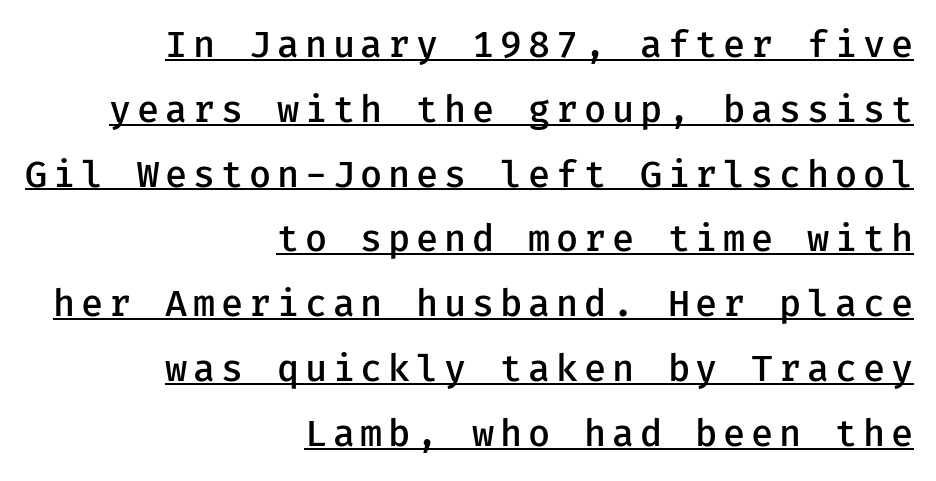
The characters look somewhat weighty, a semibold short of true bold. The typeface chosen for these lines omits serifs. The string is rendered with underlining switched on. Short and long lines alike share a common ending point at right.
